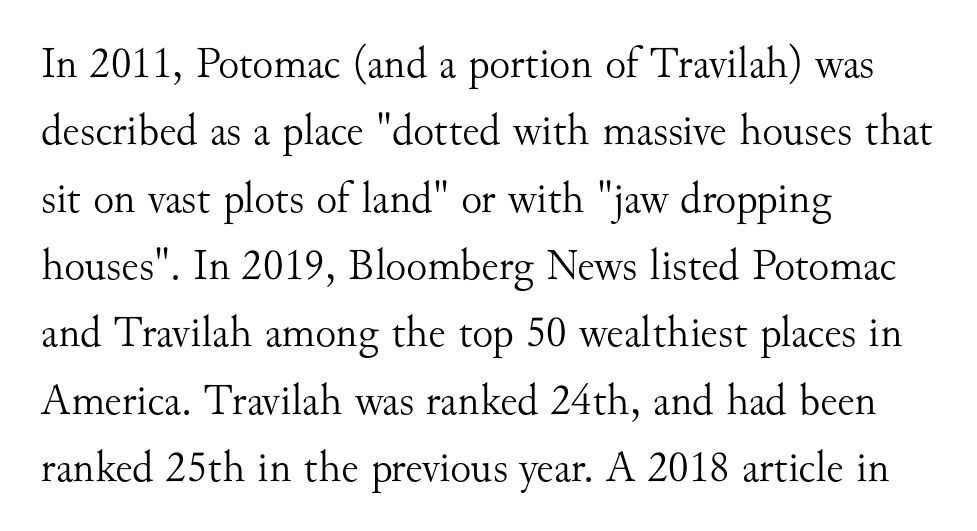
The image shows 44 px light serif type, upright; set left-aligned, normal line spacing (1.53x), normal letter spacing, not underlined; medium stroke contrast and a small x-height.
